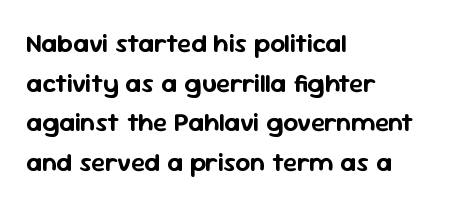
{"italic": "no", "underline": "no", "align": "left", "line_spacing": "normal", "line_spacing_ratio": 1.52, "letter_spacing": "normal", "letter_spacing_em": 0.0, "glyph_px": 26}
